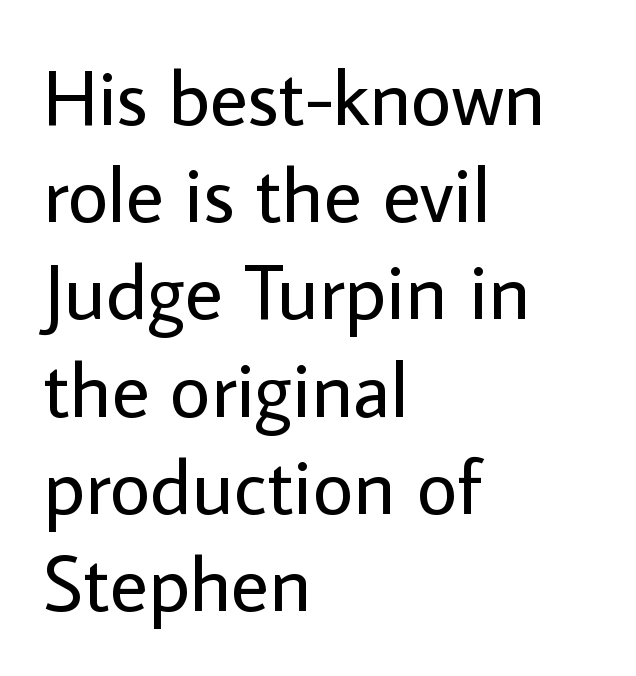
The image shows 79 px regular-weight sans-serif type, upright; set left-aligned, line spacing 1.23x, normal letter spacing, not underlined; low stroke contrast and a medium x-height.
